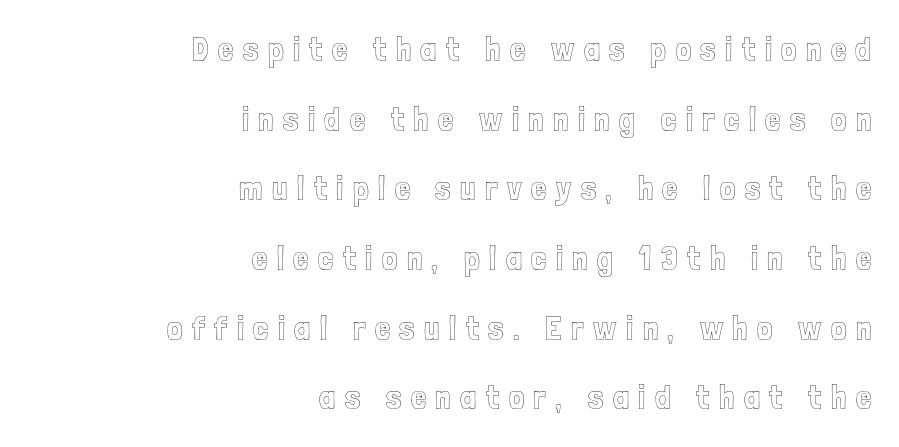
The image shows 34 px condensed type, upright; set right-aligned, loose line spacing (2.05x), unusually wide letter spacing (+0.28 em), not underlined; a medium x-height.
